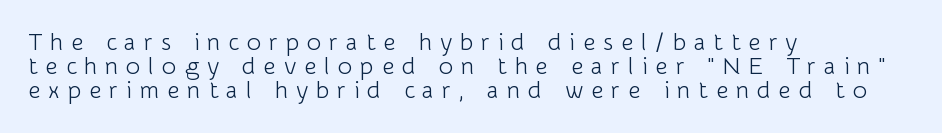
{"italic": "no", "bold": "no", "underline": "no", "align": "left", "line_spacing": "tight", "line_spacing_ratio": 0.99, "letter_spacing": "wide", "letter_spacing_em": 0.33, "glyph_px": 24}
